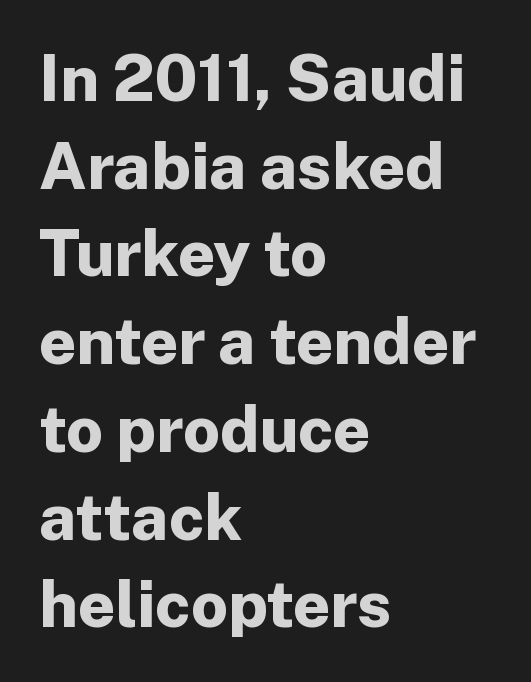
The rendering uses a moderate line-height, typical for paragraphs. Descender tails drop into unmarked territory. Posture: straight, roman, zero tilt. The rendering uses a bold face; every stroke is thick and dark. Casual observation: everything's shoved over to the left. Look at the tracking — it's just the regular setting, nothing added.
